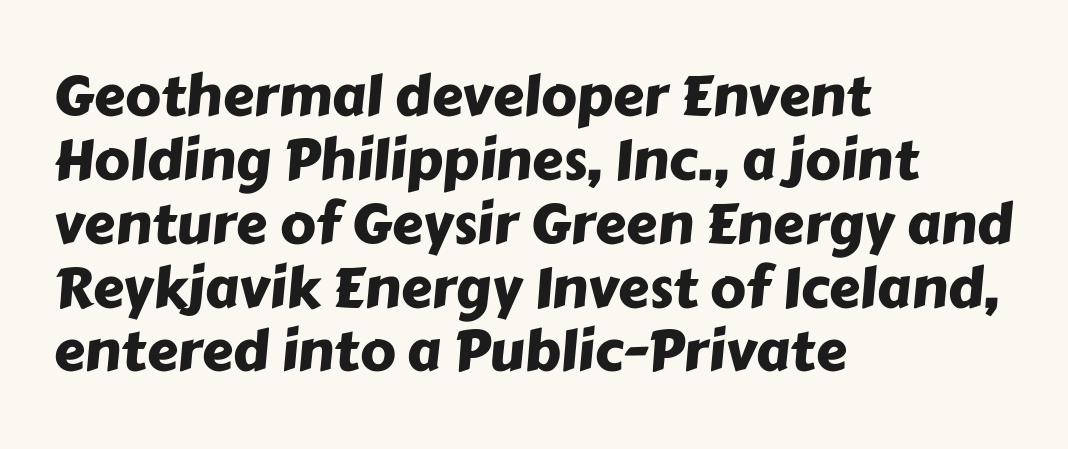
These lines are set flush left with a ragged right edge. Is this a sans? Yes — the strokes have no serifs. A clean baseline with only descenders dipping below it. The gaps between neighbouring characters are ordinary and unremarkable. Do the characters align in a grid? No, the font is proportional.
